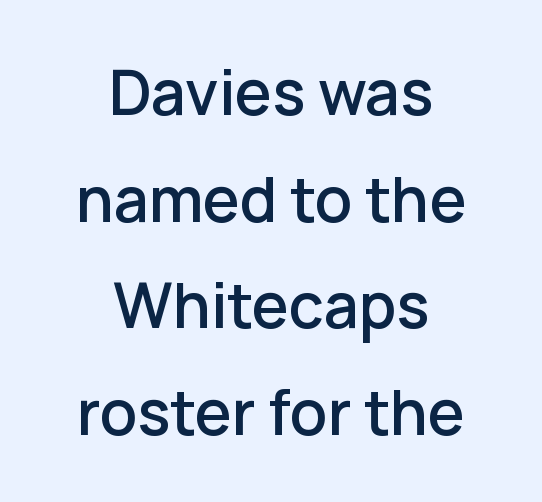
The image shows 62 px sans-serif type, upright; set centered, line spacing 1.72x, normal letter spacing, not underlined; low stroke contrast and a medium x-height.
